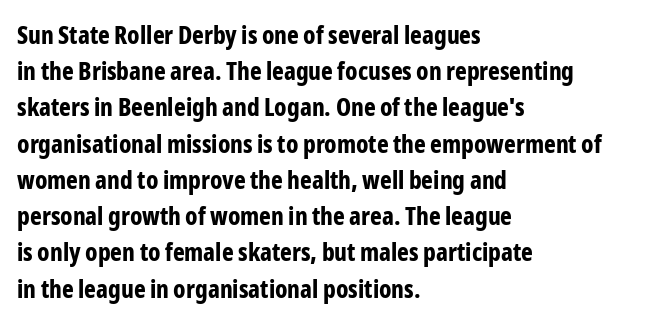
The image shows 25 px bold type, upright; set left-aligned, normal line spacing (1.45x), normal letter spacing, not underlined.
